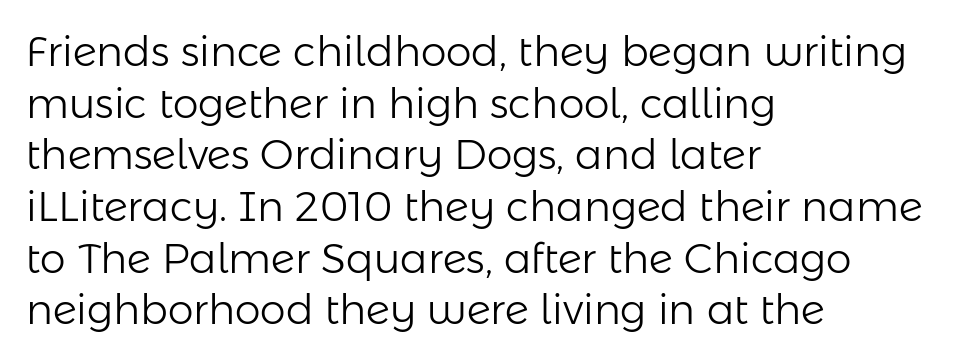
The weight tops out at a normal text grade. These lines are set flush left with a ragged right edge. Here the designer chose a conventional face with non-uniform glyph widths. Between one letter and the next there's only the usual sliver of space. Line spacing here is normal.
